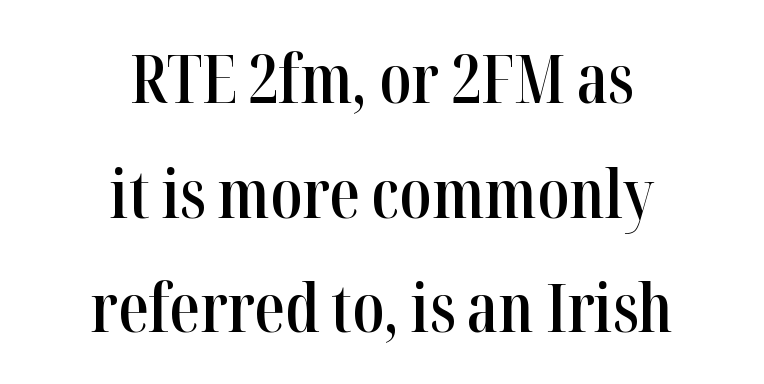
{"serif": "yes", "italic": "no", "bold": "semi", "weight": "semibold", "width": "condensed", "stroke_contrast": "high", "x_height": "medium", "monospaced": "no", "underline": "no", "align": "center", "line_spacing_ratio": 1.71, "letter_spacing": "normal", "letter_spacing_em": 0.0, "glyph_px": 67}
